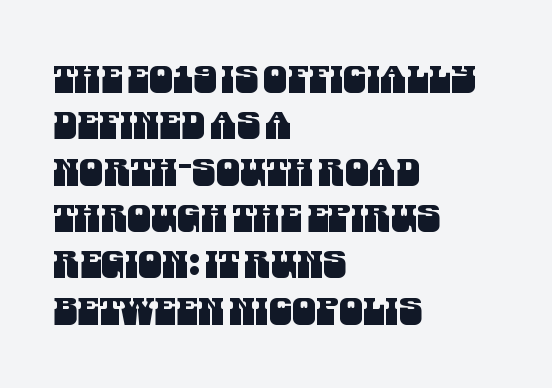
Typeset ragged right — the left edge is the straight one. Each letter's strokes conclude bluntly, with no projecting serifs. Looks like regular typesetting: each glyph gets only the width it needs. Glyph-to-glyph distance matches everyday printed text. Only glyphs here, with clear space below each row.
